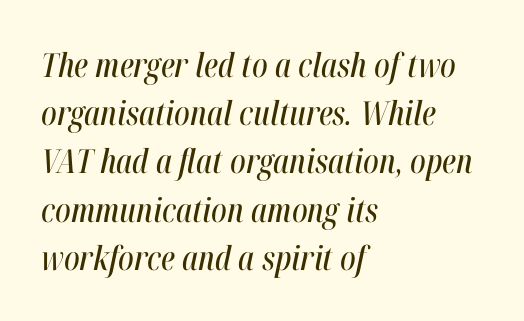
Q: Is the text italic (slanted)? A: Yes, it leans right by about 12 degrees.
Q: Is the text underlined? A: No.
Q: How is the paragraph aligned? A: Left-aligned.
Q: Is the spacing between letters normal or unusually wide? A: Normal.
Q: Is the spacing between lines tight, normal or loose? A: Normal.
Q: Width (condensed, normal, or wide)? A: Condensed.
Q: Stroke contrast? A: High.
Q: x-height? A: Medium.
Q: Monospaced? A: No.
